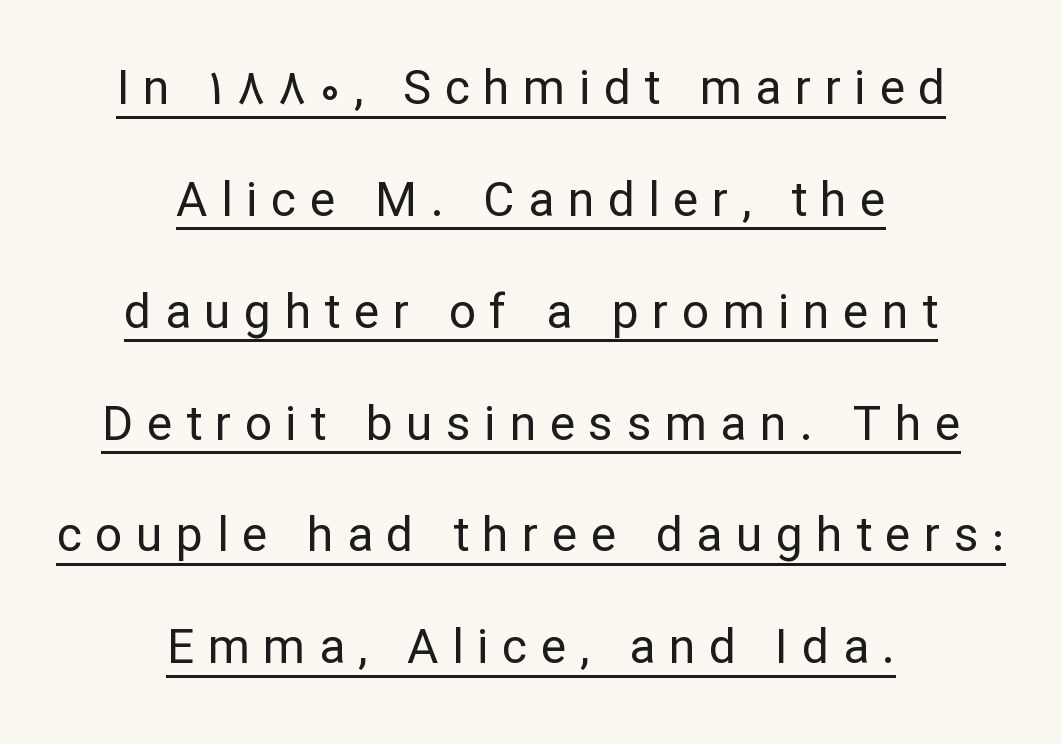
The image shows 48 px regular-weight sans-serif type, upright; set centered, loose line spacing (2.33x), unusually wide letter spacing (+0.28 em), underlined; low stroke contrast and a medium x-height.
